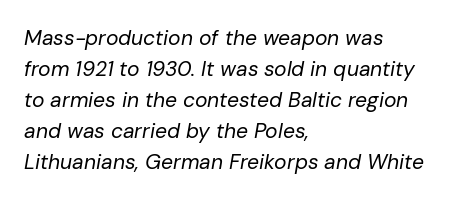
{"italic": "yes", "lean": "right", "slant_degrees": 10, "bold": "no", "underline": "no", "align": "left", "line_spacing": "normal", "line_spacing_ratio": 1.48, "letter_spacing": "normal", "letter_spacing_em": 0.0, "glyph_px": 21}
